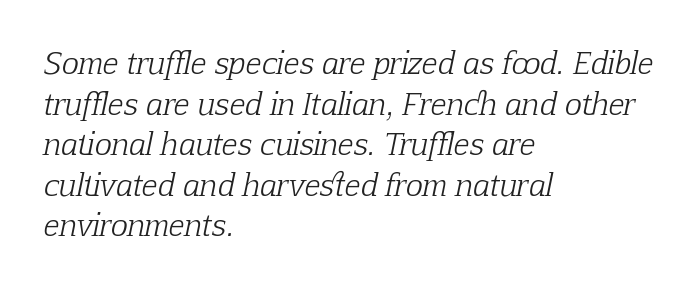
The image shows 29 px light serif type, italic (leaning right); set left-aligned, normal line spacing (1.4x), normal letter spacing, not underlined; low stroke contrast and a medium x-height.
